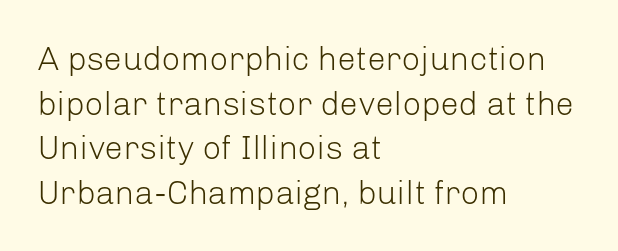
The image shows 33 px light sans-serif type, upright; set left-aligned, normal line spacing (1.35x), normal letter spacing, not underlined; low stroke contrast and a medium x-height.
